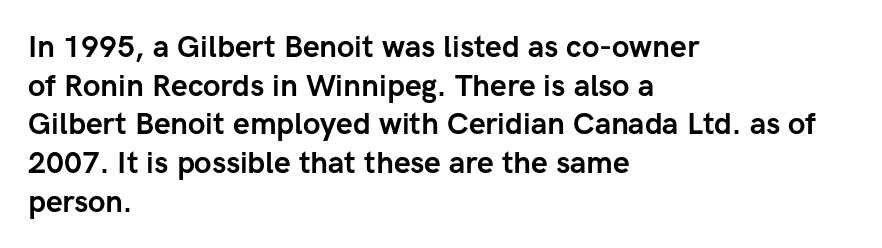
The rendering anchors every line to the left-hand side. Classification — sans serif. This rendering leaves character spacing at its baseline value. Emphasis by weight is at full strength: bold. The lettering stays uniformly vertical, giving the passage a roman look.
